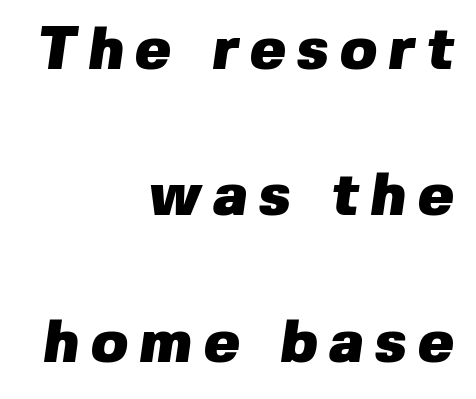
Q: Is the text bold? A: Yes.
Q: Is the typeface a serif or a sans-serif typeface? A: Sans-serif.
Q: Is the text underlined? A: No.
Q: How is the paragraph aligned? A: Right-aligned.
Q: Is the spacing between lines tight, normal or loose? A: Loose.
Q: Width (condensed, normal, or wide)? A: Normal.
Q: Stroke contrast? A: Low.
Q: x-height? A: Medium.
Q: Monospaced? A: No.
